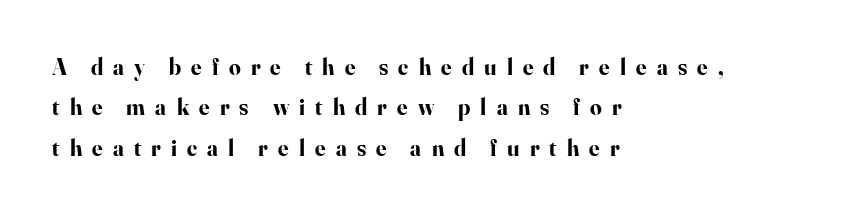
The zone under the glyphs is completely vacant. Compared with an ordinary text face, these strokes are far heavier — a full bold. The type sits square on the baseline with zero lean. The face used here is rendered with a markedly widened letterfit.
